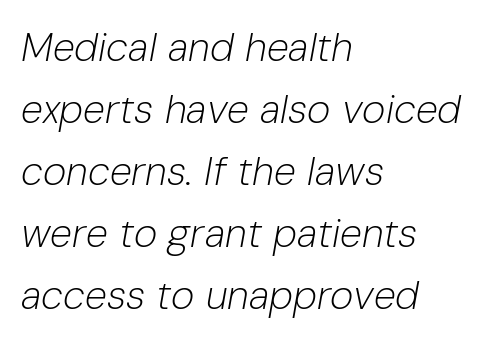
Q: Is the text bold? A: No.
Q: Is the text italic (slanted)? A: Yes, it leans right by about 10 degrees.
Q: Is the text underlined? A: No.
Q: How is the paragraph aligned? A: Left-aligned.
Q: Is the spacing between letters normal or unusually wide? A: Normal.
Q: Is the spacing between lines tight, normal or loose? A: Normal.
Q: Width (condensed, normal, or wide)? A: Normal.
Q: Stroke contrast? A: Low.
Q: x-height? A: Medium.
Q: Monospaced? A: No.
